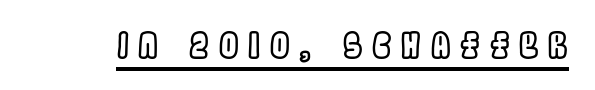
Q: Is the text italic (slanted)? A: No, it is upright.
Q: Is the text underlined? A: Yes.
Q: Is the spacing between letters normal or unusually wide? A: Unusually wide.
Q: Width (condensed, normal, or wide)? A: Condensed.
Q: x-height? A: Large.
Q: Monospaced? A: No.
